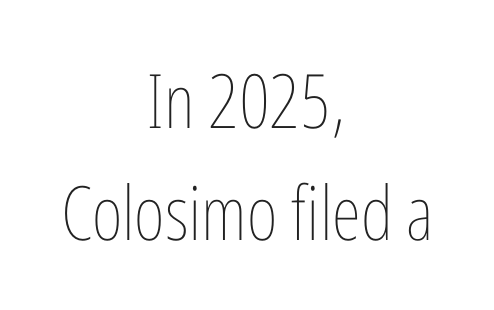
Q: Is the text bold? A: No.
Q: Is the text italic (slanted)? A: No, it is upright.
Q: Is the text underlined? A: No.
Q: How is the paragraph aligned? A: Centered.
Q: Is the spacing between letters normal or unusually wide? A: Normal.
Q: Is the spacing between lines tight, normal or loose? A: Normal.
Q: Width (condensed, normal, or wide)? A: Condensed.
Q: Stroke contrast? A: Low.
Q: x-height? A: Medium.
Q: Monospaced? A: No.
